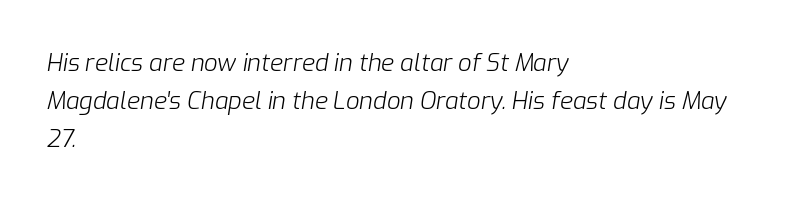
{"italic": "yes", "lean": "right", "slant_degrees": 9, "bold": "no", "underline": "no", "align": "left", "line_spacing": "normal", "line_spacing_ratio": 1.59, "letter_spacing": "normal", "letter_spacing_em": 0.0, "glyph_px": 24}
